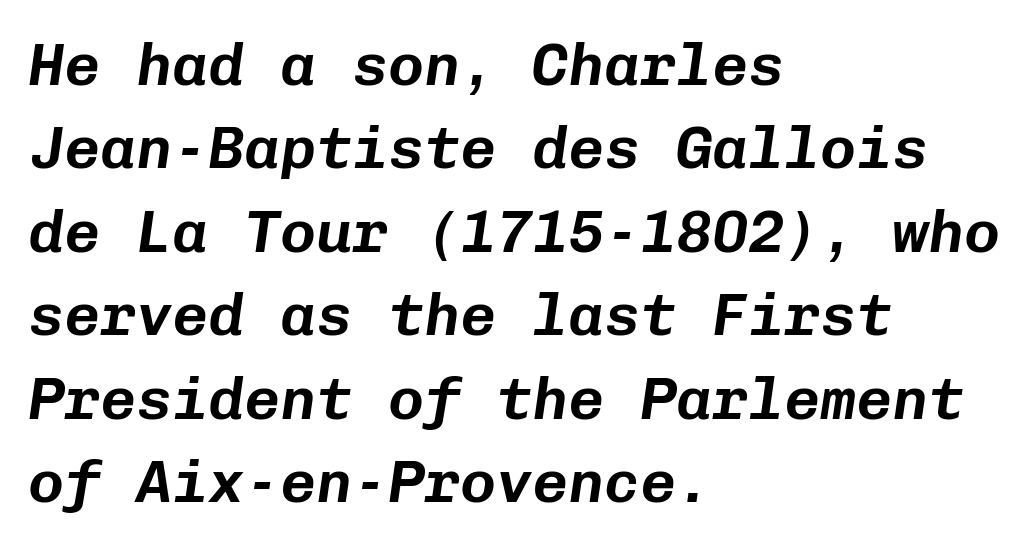
The image shows 60 px text type, italic (leaning right), monospaced; set left-aligned, normal line spacing (1.39x), normal letter spacing, not underlined; low stroke contrast and a medium x-height.
